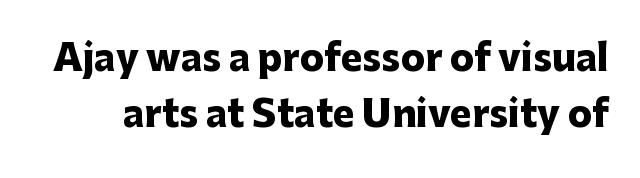
Spacing verdict: proportional, widths tailored to each character. Look at the tracking — it's just the regular setting, nothing added. Regular leading. Look at the bottom of the vertical strokes: they stop flat, with no serifs. On the weight axis this lands at bold, roughly 700.
